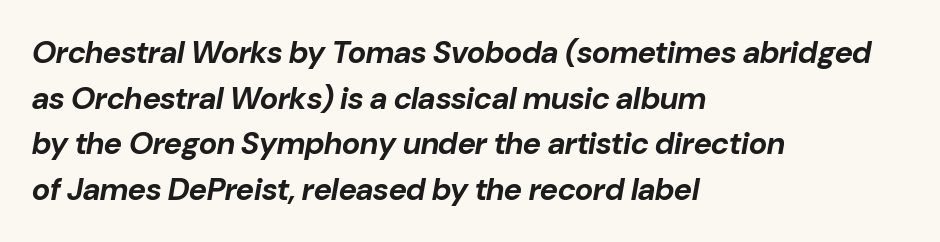
{"italic": "yes", "lean": "right", "slant_degrees": 10, "bold": "yes", "weight": "bold", "width": "normal", "stroke_contrast": "low", "x_height": "medium", "monospaced": "no", "underline": "no", "align": "left", "line_spacing": "normal", "line_spacing_ratio": 1.47, "letter_spacing": "normal", "letter_spacing_em": 0.0, "glyph_px": 31}
